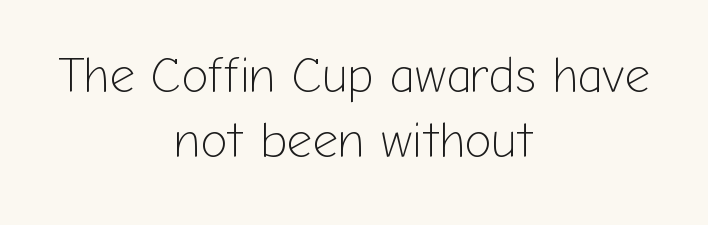
{"serif": "no", "italic": "no", "bold": "no", "weight": "light", "width": "normal", "stroke_contrast": "low", "x_height": "medium", "monospaced": "no", "underline": "no", "align": "center", "line_spacing": "normal", "line_spacing_ratio": 1.31, "letter_spacing": "normal", "letter_spacing_em": 0.0, "glyph_px": 50}
